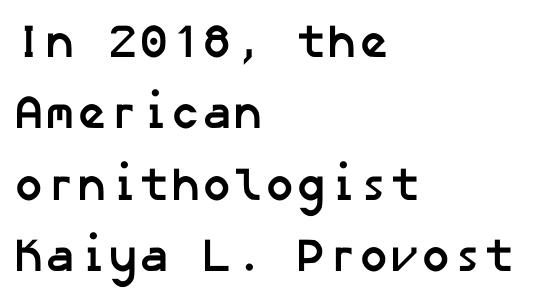
Bold? Absolutely — the strokes are thick and heavy. Compared with typical body copy, the letter spacing here is the same. Line spacing here is normal. Nothing sits at the stroke ends, so this counts as sans-serif.
